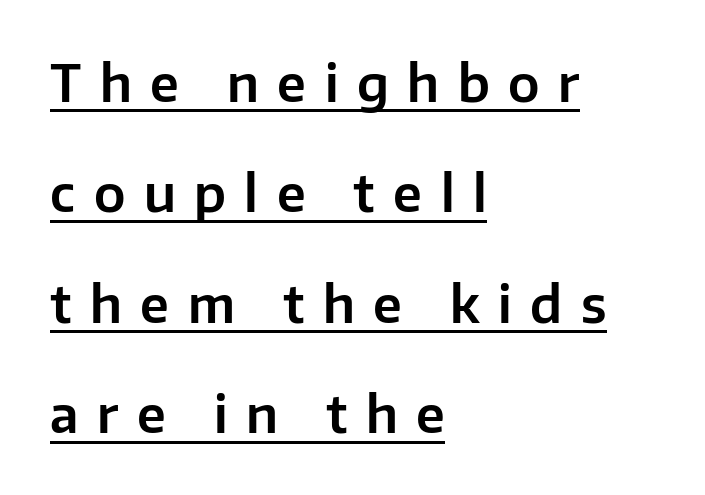
The image shows 50 px sans-serif type, upright; set left-aligned, loose line spacing (2.21x), unusually wide letter spacing (+0.37 em), underlined; low stroke contrast and a medium x-height.
